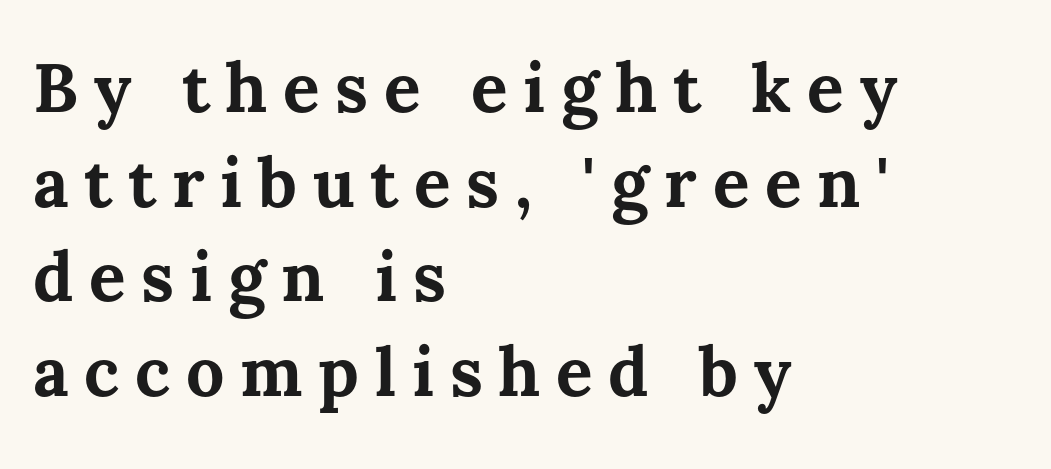
Reading down the block, your eye returns to a fixed left position each line. Heft: maximum for text — a bold. This sample has the flowing, uneven cadence of proportional lettering. The zone under the glyphs is completely vacant. A typesetter would call this heavily tracked-out type. The font's upright variant was chosen for this text.
